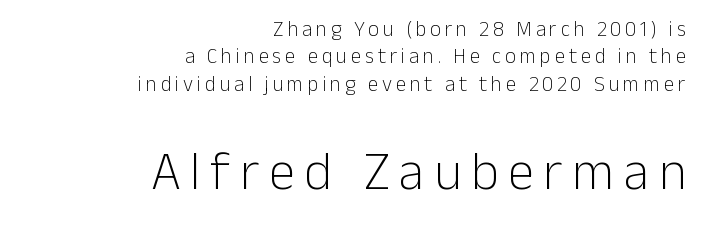
The image shows 53 px light sans-serif type, upright; set right-aligned, normal line spacing (1.3x), not underlined; the second (bottom) block is 2.52x larger; low stroke contrast and a medium x-height.
